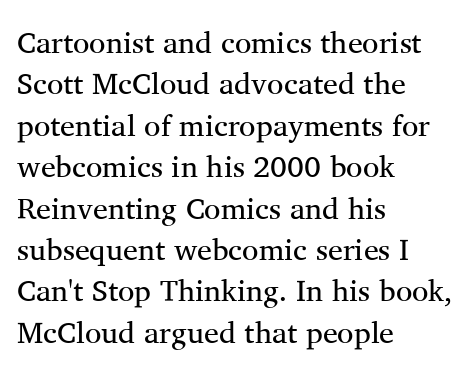
The image shows 30 px regular-weight serif type, upright; set left-aligned, normal line spacing (1.38x), normal letter spacing, not underlined; medium stroke contrast and a medium x-height.
